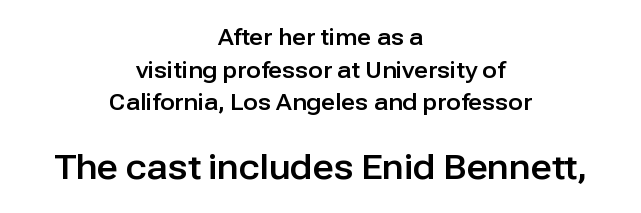
The rendering uses natural spacing where letterforms have individual widths. The text was rendered using a sans face with plain stroke endings. Designer's note — italics off, roman on. The typesetter chose a symmetrical, centered arrangement here. The glyphs are unaccompanied by any horizontal stroke below them. Line spacing here is normal.
